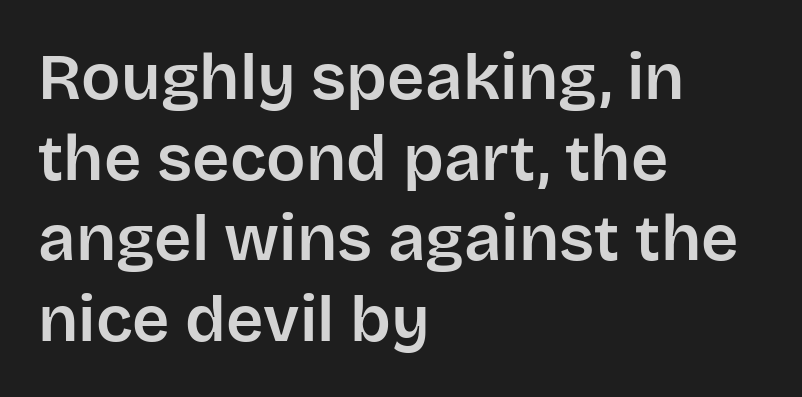
The image shows 65 px sans-serif type, upright; set left-aligned, line spacing 1.24x, normal letter spacing, not underlined; low stroke contrast and a large x-height.
